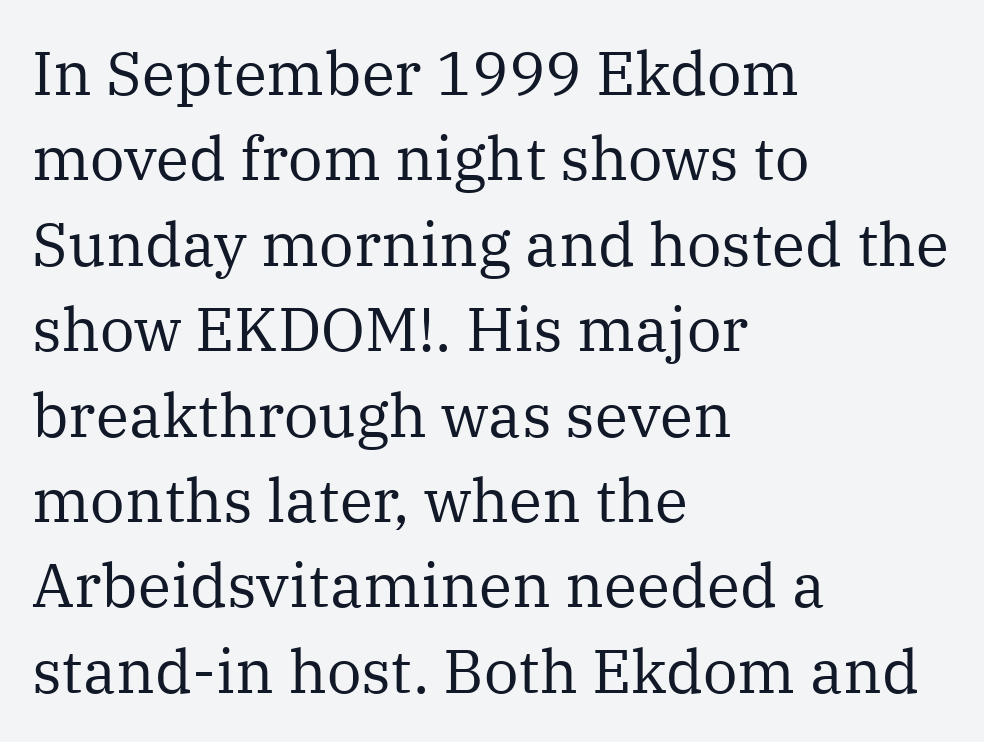
Q: Is the text bold? A: No.
Q: Is the text italic (slanted)? A: No, it is upright.
Q: Is the typeface a serif or a sans-serif typeface? A: Serif.
Q: Is the text underlined? A: No.
Q: How is the paragraph aligned? A: Left-aligned.
Q: Is the spacing between letters normal or unusually wide? A: Normal.
Q: Is the spacing between lines tight, normal or loose? A: Normal.
Q: Width (condensed, normal, or wide)? A: Normal.
Q: Stroke contrast? A: Medium.
Q: x-height? A: Medium.
Q: Monospaced? A: No.
